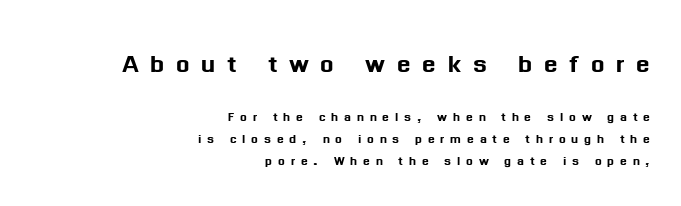
Unmarked baselines from the first word to the last. A typesetter would call this proportional, since set widths differ per character. In terms of posture, this sample is upright. Compared with typical paragraphs, the rows here are spaced about the same.
